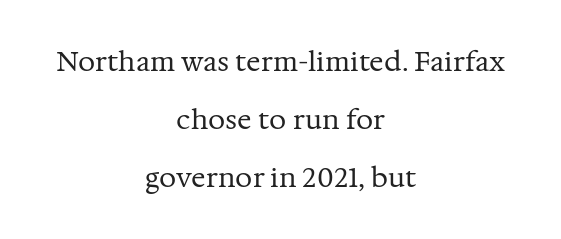
The image shows 27 px text type, upright; set centered, loose line spacing (2.15x), normal letter spacing, not underlined.
